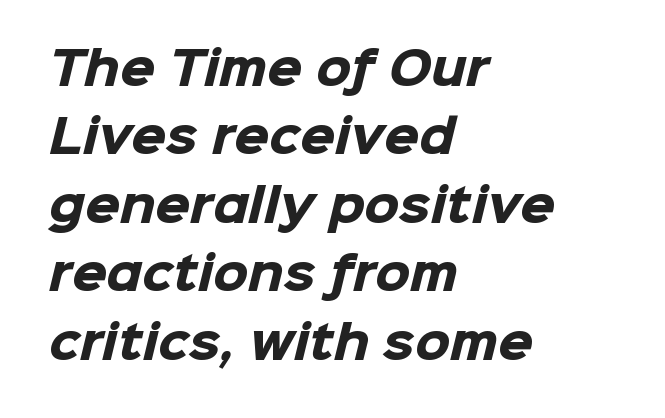
{"serif": "no", "bold": "yes", "weight": "heavy", "width": "normal", "stroke_contrast": "low", "x_height": "medium", "monospaced": "no", "underline": "no", "align": "left", "line_spacing": "normal", "line_spacing_ratio": 1.52, "letter_spacing": "normal", "letter_spacing_em": 0.0, "glyph_px": 45}
